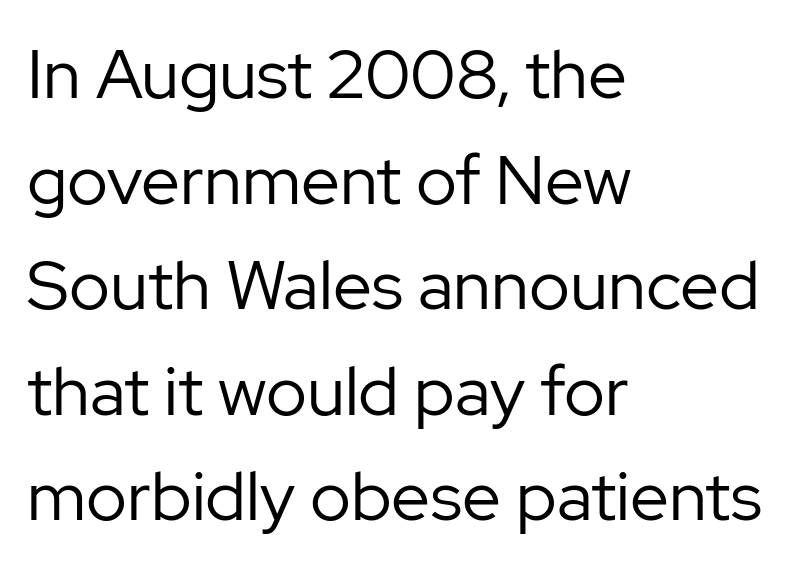
Q: Is the text bold? A: No.
Q: Is the text italic (slanted)? A: No, it is upright.
Q: Is the typeface a serif or a sans-serif typeface? A: Sans-serif.
Q: Is the text underlined? A: No.
Q: How is the paragraph aligned? A: Left-aligned.
Q: Is the spacing between letters normal or unusually wide? A: Normal.
Q: Is the spacing between lines tight, normal or loose? A: Normal.
Q: Width (condensed, normal, or wide)? A: Normal.
Q: Stroke contrast? A: Low.
Q: x-height? A: Medium.
Q: Monospaced? A: No.
